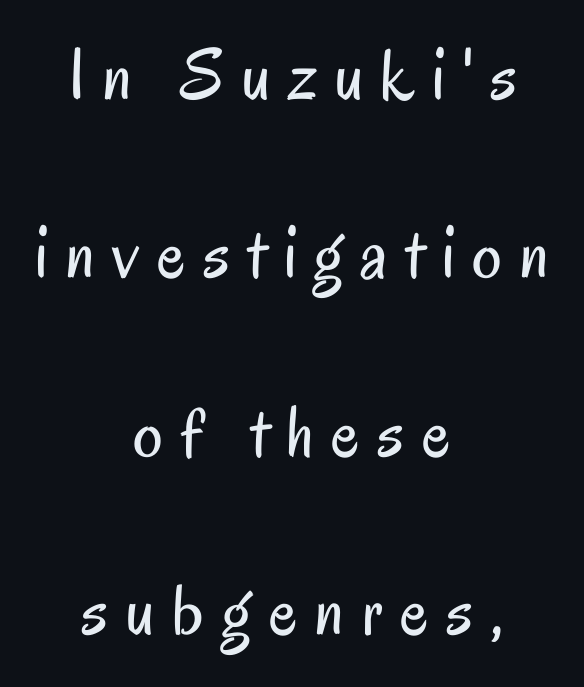
Q: Is the text bold? A: No.
Q: Is the text italic (slanted)? A: No, it is upright.
Q: Is the typeface a serif or a sans-serif typeface? A: Sans-serif.
Q: Is the text underlined? A: No.
Q: How is the paragraph aligned? A: Centered.
Q: Is the spacing between letters normal or unusually wide? A: Unusually wide.
Q: Is the spacing between lines tight, normal or loose? A: Loose.
Q: Width (condensed, normal, or wide)? A: Condensed.
Q: Stroke contrast? A: Low.
Q: x-height? A: Small.
Q: Monospaced? A: No.
